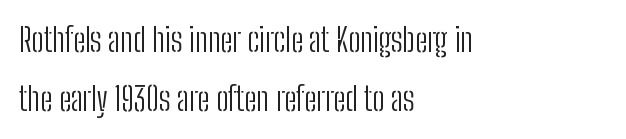
The font family rendered here belongs to the sans-serif group. The lines are quadded left. Here the designer chose a conventional face with non-uniform glyph widths. Rendered with straight, roman letterforms. Nobody drew a line under any word here. Honestly, the letter spacing is just normal — you wouldn't notice it.
